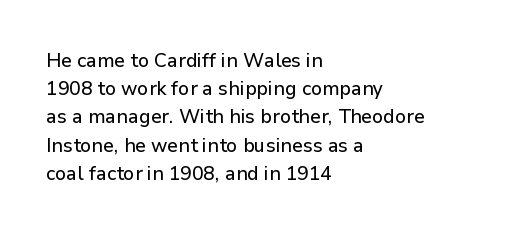
Q: Is the text italic (slanted)? A: No, it is upright.
Q: Is the text underlined? A: No.
Q: How is the paragraph aligned? A: Left-aligned.
Q: Is the spacing between letters normal or unusually wide? A: Normal.
Q: Is the spacing between lines tight, normal or loose? A: Normal.
